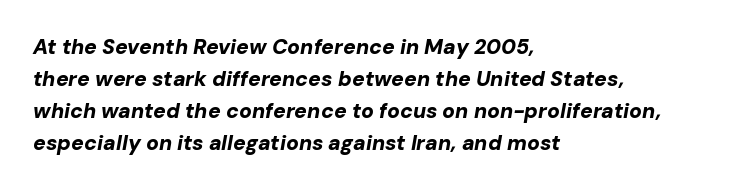
The image shows 21 px bold type, italic (leaning right); set left-aligned, normal line spacing (1.52x), normal letter spacing, not underlined.
